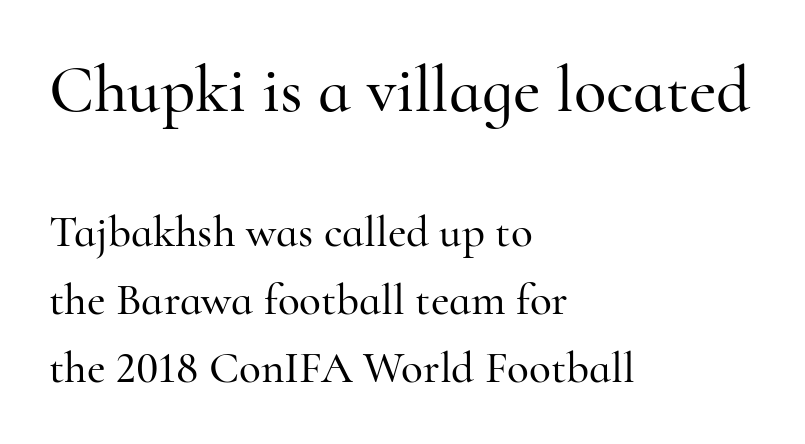
{"serif": "yes", "italic": "no", "width": "normal", "stroke_contrast": "high", "x_height": "small", "monospaced": "no", "underline": "no", "align": "left", "line_spacing": "normal", "line_spacing_ratio": 1.51, "letter_spacing": "normal", "letter_spacing_em": 0.0, "larger_block": "first", "size_ratio": 1.49, "glyph_px": 67}
